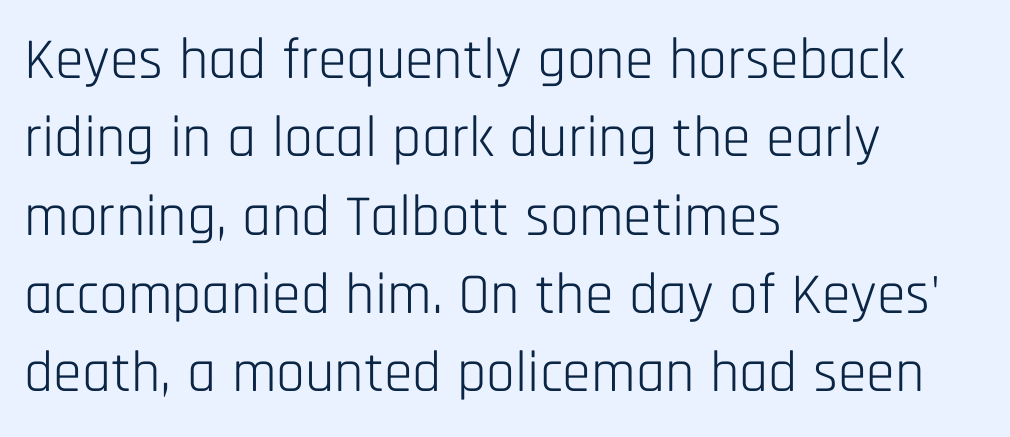
Q: Is the text bold? A: No.
Q: Is the text italic (slanted)? A: No, it is upright.
Q: Is the typeface a serif or a sans-serif typeface? A: Sans-serif.
Q: Is the text underlined? A: No.
Q: How is the paragraph aligned? A: Left-aligned.
Q: Is the spacing between letters normal or unusually wide? A: Normal.
Q: Is the spacing between lines tight, normal or loose? A: Normal.
Q: Width (condensed, normal, or wide)? A: Condensed.
Q: Stroke contrast? A: Low.
Q: x-height? A: Large.
Q: Monospaced? A: No.
